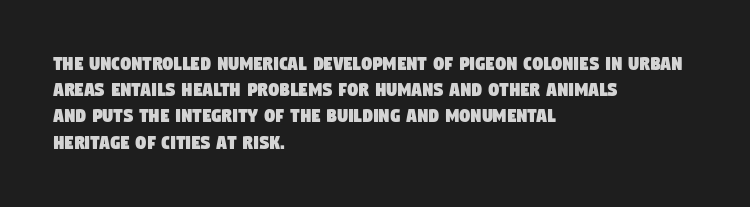
Q: Is the text underlined? A: No.
Q: How is the paragraph aligned? A: Left-aligned.
Q: Is the spacing between letters normal or unusually wide? A: Normal.
Q: Is the spacing between lines tight, normal or loose? A: Normal.
